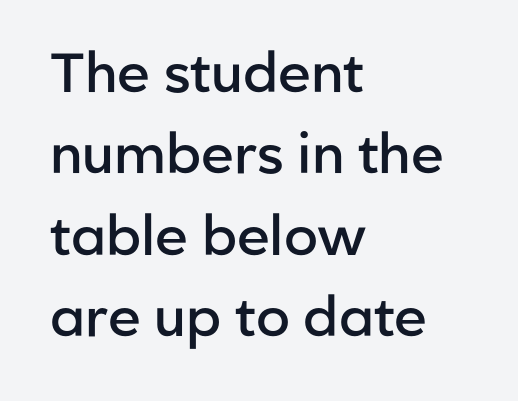
{"serif": "no", "italic": "no", "bold": "semi", "weight": "semibold", "width": "normal", "stroke_contrast": "low", "x_height": "medium", "monospaced": "no", "underline": "no", "align": "left", "line_spacing": "normal", "line_spacing_ratio": 1.48, "letter_spacing": "normal", "letter_spacing_em": 0.0, "glyph_px": 55}
